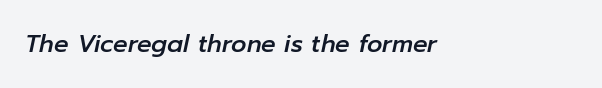
Q: Is the text italic (slanted)? A: Yes, it leans right by about 12 degrees.
Q: Is the text underlined? A: No.
Q: How is the paragraph aligned? A: Left-aligned.
Q: Is the spacing between letters normal or unusually wide? A: Normal.
